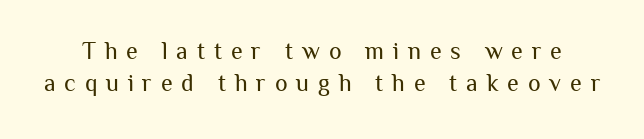
The image shows 24 px text type, upright; set normal line spacing (1.33x), unusually wide letter spacing (+0.37 em), not underlined.
